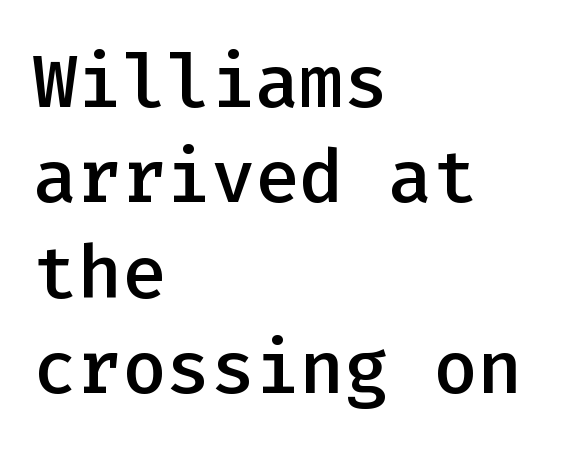
The image shows 74 px semibold sans-serif type, upright, monospaced; set left-aligned, normal line spacing (1.29x), normal letter spacing, not underlined; low stroke contrast and a medium x-height.
